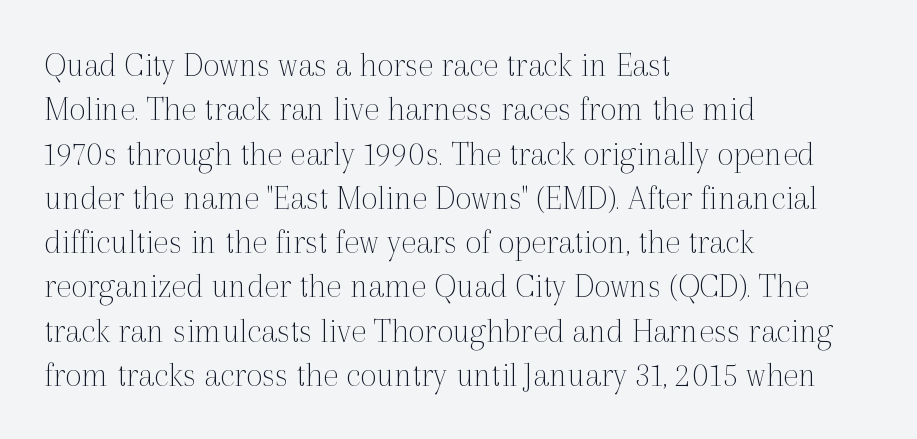
The image shows 36 px thin serif type, upright; set left-aligned, line spacing 1.23x, normal letter spacing, not underlined; a medium x-height.
